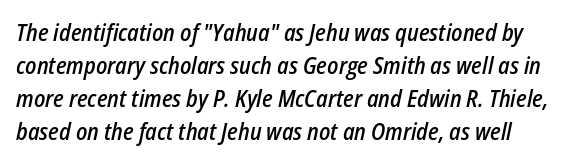
{"italic": "yes", "lean": "right", "slant_degrees": 12, "bold": "semi", "underline": "no", "line_spacing": "normal", "line_spacing_ratio": 1.43, "letter_spacing": "normal", "letter_spacing_em": 0.0, "glyph_px": 23}
